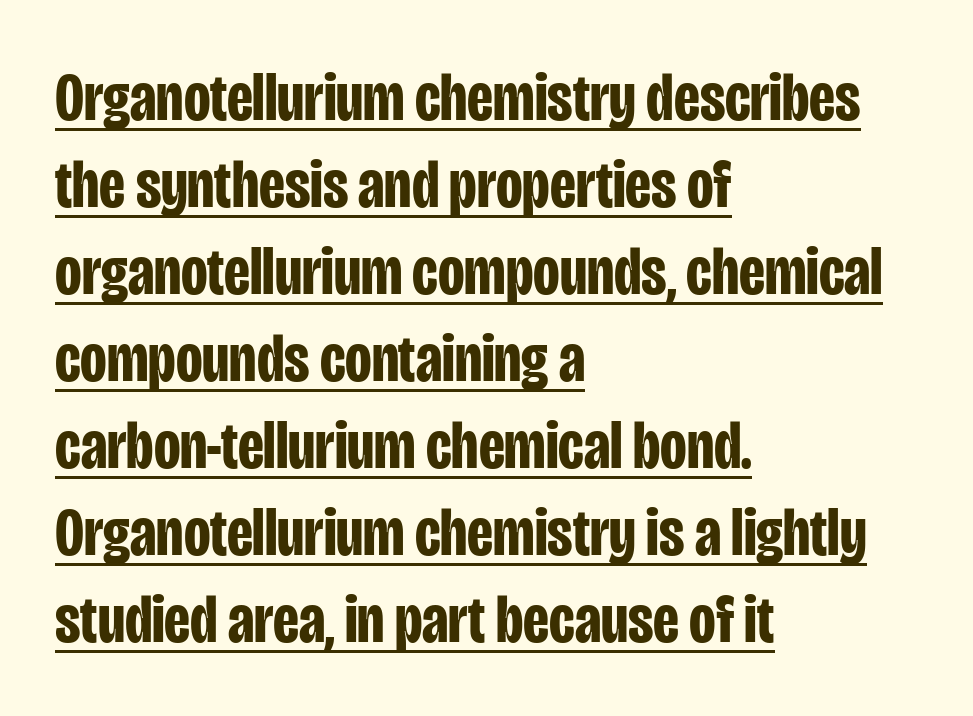
Posture: straight, roman, zero tilt. Students, observe the line beneath the letters — that is underlining. Vertical spacing — default. Characters follow at the spacing the type designer built in. Each glyph is drawn with heavy, bold strokes. The typeface chosen for these lines omits serifs.
